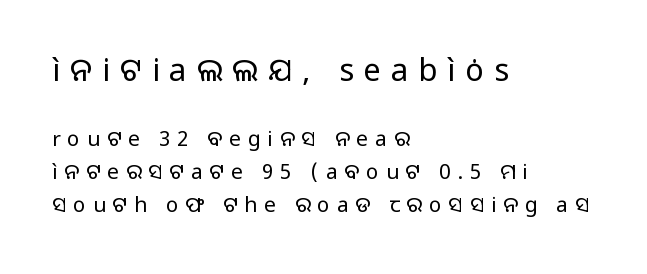
The image shows 31 px regular-weight sans-serif type, upright; set left-aligned, normal line spacing (1.58x), unusually wide letter spacing (+0.32 em), not underlined; the first (top) block is 1.48x larger; low stroke contrast and a medium x-height.
